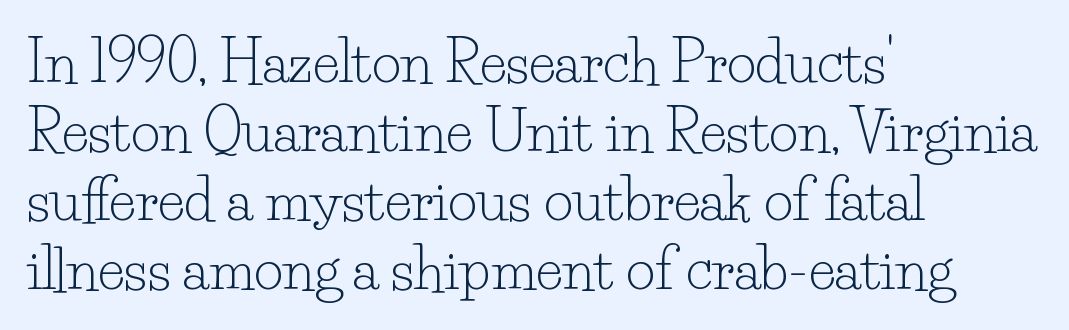
Q: Is the text bold? A: No.
Q: Is the text italic (slanted)? A: No, it is upright.
Q: Is the typeface a serif or a sans-serif typeface? A: Serif.
Q: Is the text underlined? A: No.
Q: How is the paragraph aligned? A: Left-aligned.
Q: Is the spacing between letters normal or unusually wide? A: Normal.
Q: Width (condensed, normal, or wide)? A: Normal.
Q: Stroke contrast? A: Low.
Q: x-height? A: Small.
Q: Monospaced? A: No.
